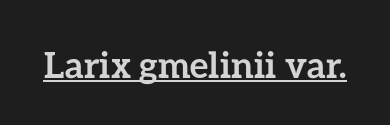
The specimen reads as upright at a glance. Looks like regular typesetting: each glyph gets only the width it needs. Notice how a bar underscores the lettering throughout. Stroke thickness is high; the sample reads as a true bold. Each word holds together tightly as a unit, with standard inter-letter gaps.
